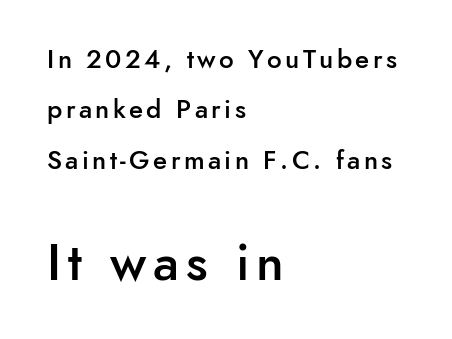
{"serif": "no", "italic": "no", "bold": "semi", "weight": "semibold", "width": "normal", "stroke_contrast": "low", "x_height": "small", "monospaced": "no", "underline": "no", "align": "left", "line_spacing": "loose", "line_spacing_ratio": 1.94, "larger_block": "second", "size_ratio": 1.96, "glyph_px": 51}
